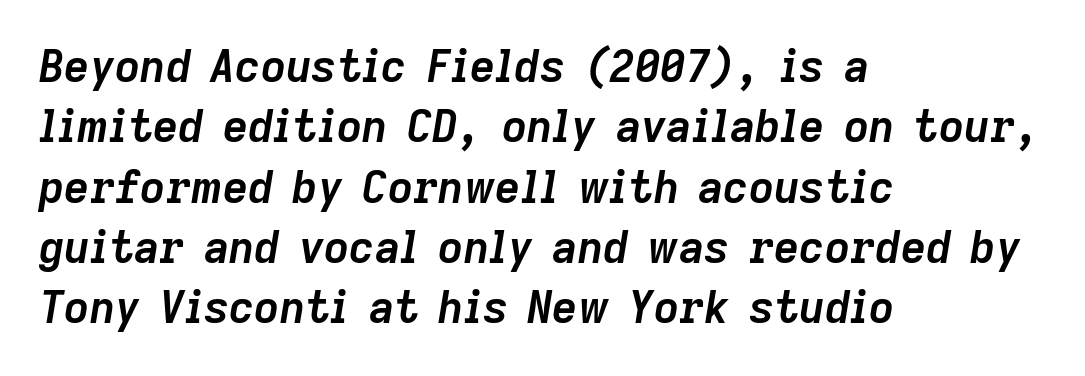
The image shows 44 px semibold type, italic (leaning right); set left-aligned, normal line spacing (1.37x), normal letter spacing, not underlined; low stroke contrast and a medium x-height.
